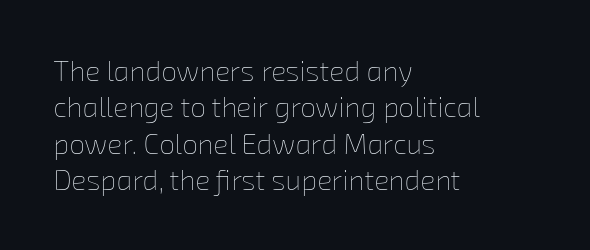
Q: Is the text bold? A: No.
Q: Is the text underlined? A: No.
Q: How is the paragraph aligned? A: Left-aligned.
Q: Is the spacing between letters normal or unusually wide? A: Normal.
Q: Is the spacing between lines tight, normal or loose? A: Normal.
Q: Width (condensed, normal, or wide)? A: Normal.
Q: Stroke contrast? A: Low.
Q: x-height? A: Medium.
Q: Monospaced? A: No.
